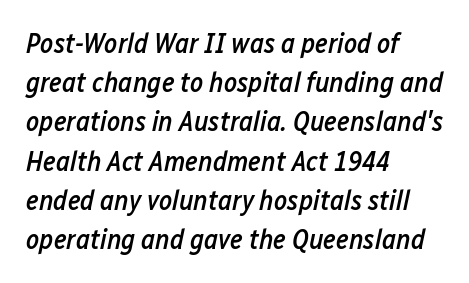
Q: Is the text bold? A: Semi-bold.
Q: Is the text italic (slanted)? A: Yes, it leans right by about 12 degrees.
Q: Is the text underlined? A: No.
Q: How is the paragraph aligned? A: Left-aligned.
Q: Is the spacing between letters normal or unusually wide? A: Normal.
Q: Is the spacing between lines tight, normal or loose? A: Normal.
Q: Width (condensed, normal, or wide)? A: Condensed.
Q: Stroke contrast? A: Low.
Q: x-height? A: Medium.
Q: Monospaced? A: No.
